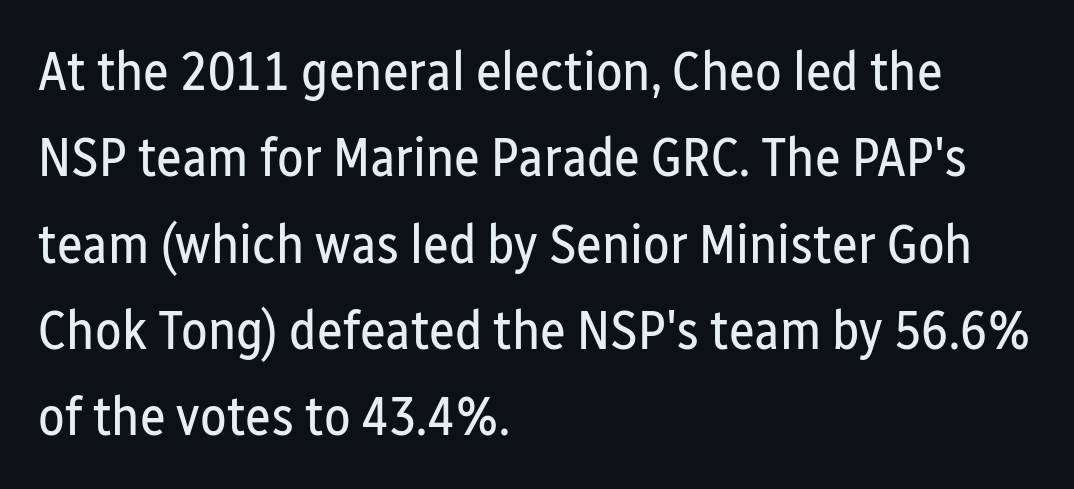
Q: Is the text bold? A: No.
Q: Is the text italic (slanted)? A: No, it is upright.
Q: Is the typeface a serif or a sans-serif typeface? A: Sans-serif.
Q: Is the text underlined? A: No.
Q: How is the paragraph aligned? A: Left-aligned.
Q: Is the spacing between letters normal or unusually wide? A: Normal.
Q: Is the spacing between lines tight, normal or loose? A: Normal.
Q: Width (condensed, normal, or wide)? A: Condensed.
Q: Stroke contrast? A: Low.
Q: x-height? A: Medium.
Q: Monospaced? A: No.
